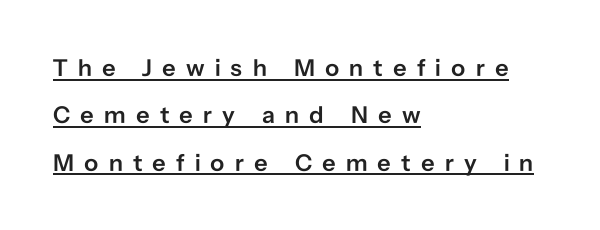
Q: Is the text bold? A: Semi-bold.
Q: Is the text italic (slanted)? A: No, it is upright.
Q: Is the text underlined? A: Yes.
Q: How is the paragraph aligned? A: Left-aligned.
Q: Is the spacing between letters normal or unusually wide? A: Unusually wide.
Q: Is the spacing between lines tight, normal or loose? A: Loose.
